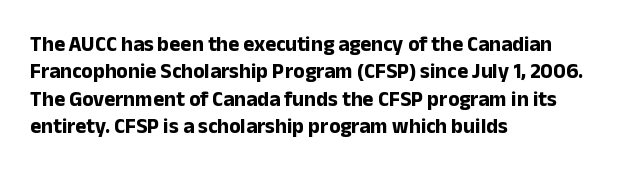
The rendering anchors every line to the left-hand side. This is the regular roman posture of the typeface. A normal amount of white space separates one row of letters from the next. The face used here is rendered with its standard letterfit. A clean baseline with only descenders dipping below it. The sample has been set heavy, in full bold.
